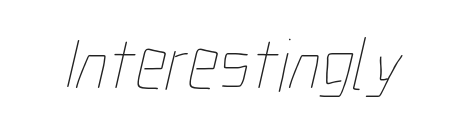
Characters follow at the spacing the type designer built in. Weight: regular or lighter. The passage shown is typed in a proportional face where columns would drift. Underline: absent.
